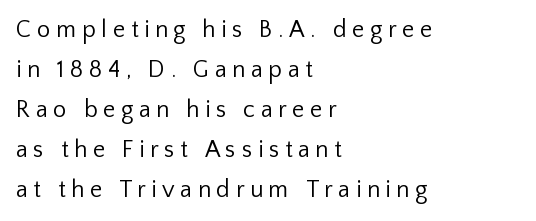
The image shows 24 px text type, upright; set left-aligned, normal line spacing (1.67x), unusually wide letter spacing (+0.23 em), not underlined.
